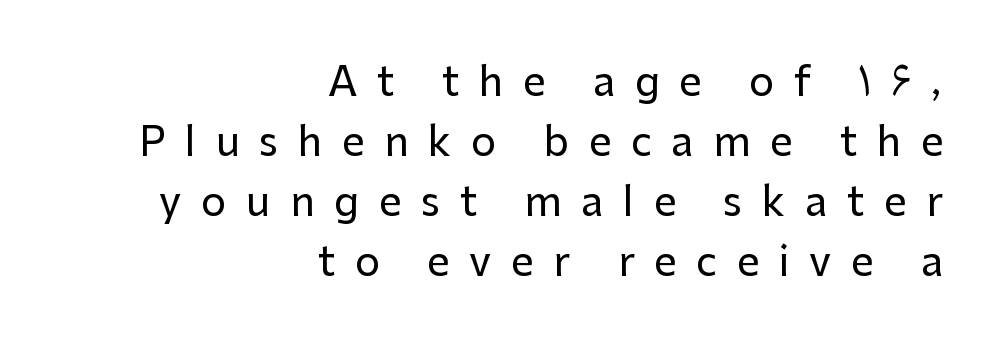
A clean baseline with only descenders dipping below it. This rendering uses right alignment, leaving the left contour irregular. Unlike italic type, these characters show no tilt at all. A normal amount of white space separates one row of letters from the next. The letters are spread apart with noticeably loose tracking. Looks like regular typesetting: each glyph gets only the width it needs.
